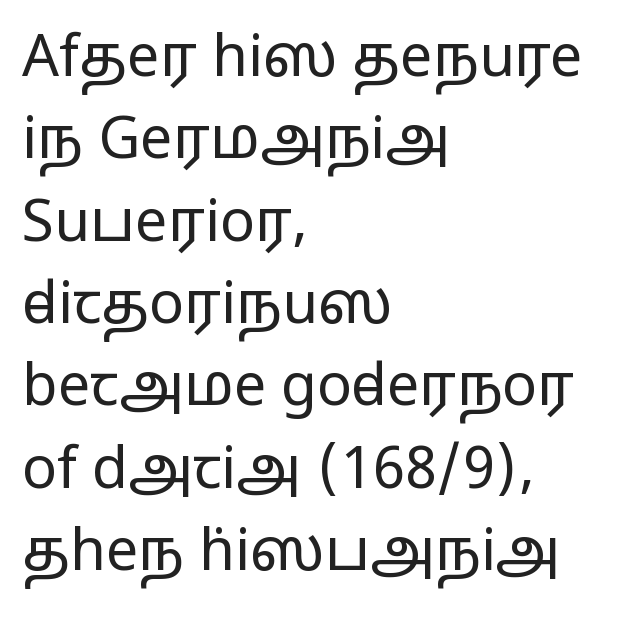
Q: Is the text bold? A: No.
Q: Is the text italic (slanted)? A: No, it is upright.
Q: Is the typeface a serif or a sans-serif typeface? A: Sans-serif.
Q: Is the text underlined? A: No.
Q: How is the paragraph aligned? A: Left-aligned.
Q: Is the spacing between letters normal or unusually wide? A: Normal.
Q: Is the spacing between lines tight, normal or loose? A: Normal.
Q: Width (condensed, normal, or wide)? A: Wide.
Q: Stroke contrast? A: Low.
Q: x-height? A: Medium.
Q: Monospaced? A: No.
